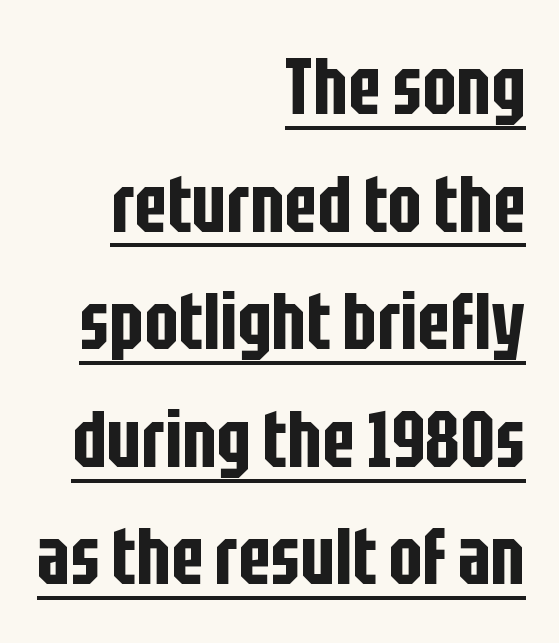
{"serif": "no", "italic": "no", "width": "condensed", "stroke_contrast": "low", "x_height": "large", "monospaced": "no", "underline": "yes", "align": "right", "line_spacing": "normal", "line_spacing_ratio": 1.47, "letter_spacing": "normal", "letter_spacing_em": 0.0, "glyph_px": 80}
